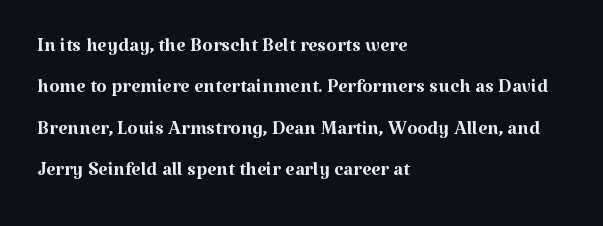
The image shows 27 px text type, upright; set left-aligned, normal line spacing (1.53x), normal letter spacing, not underlined.
